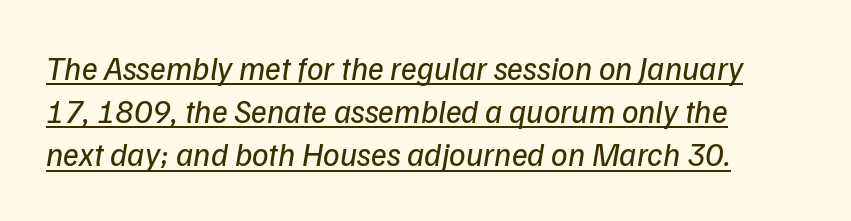
Q: Is the text bold? A: No.
Q: Is the typeface a serif or a sans-serif typeface? A: Sans-serif.
Q: Is the text underlined? A: Yes.
Q: How is the paragraph aligned? A: Left-aligned.
Q: Is the spacing between letters normal or unusually wide? A: Normal.
Q: Is the spacing between lines tight, normal or loose? A: Normal.
Q: Width (condensed, normal, or wide)? A: Normal.
Q: Stroke contrast? A: Low.
Q: x-height? A: Medium.
Q: Monospaced? A: No.
